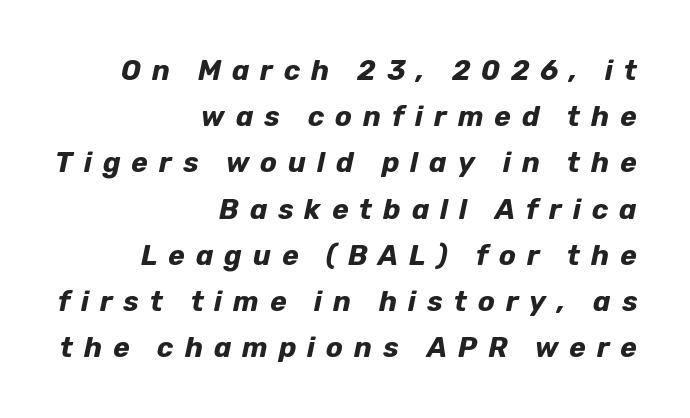
The image shows 28 px bold type, italic (leaning right); set right-aligned, normal line spacing (1.65x), unusually wide letter spacing (+0.39 em), not underlined; low stroke contrast and a medium x-height.
